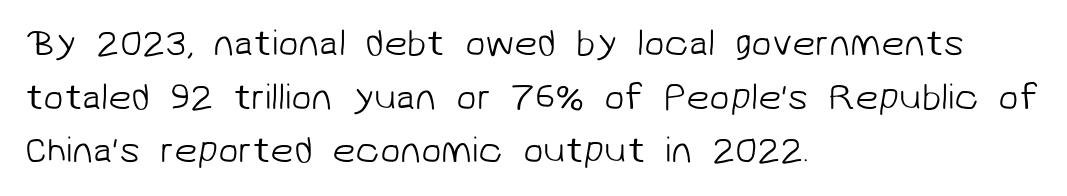
The image shows 37 px light sans-serif type; set left-aligned, normal line spacing (1.45x), normal letter spacing, not underlined; low stroke contrast and a medium x-height.
